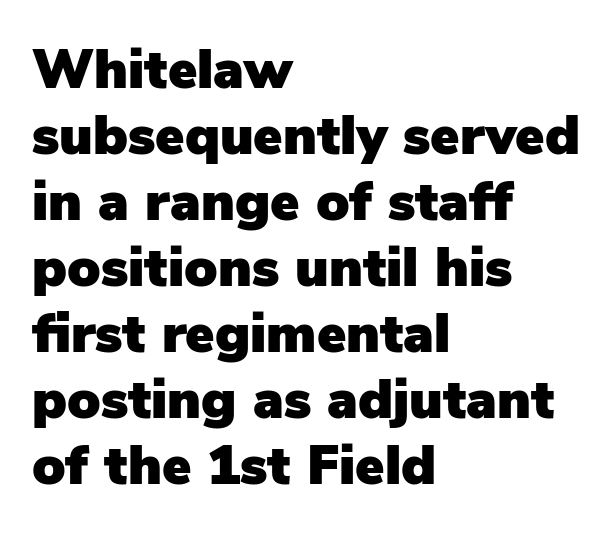
Do the characters align in a grid? No, the font is proportional. Observe the absence of serifs on each vertical stroke in this sample. A bare baseline throughout the passage. Quick note: not italic, upright.
